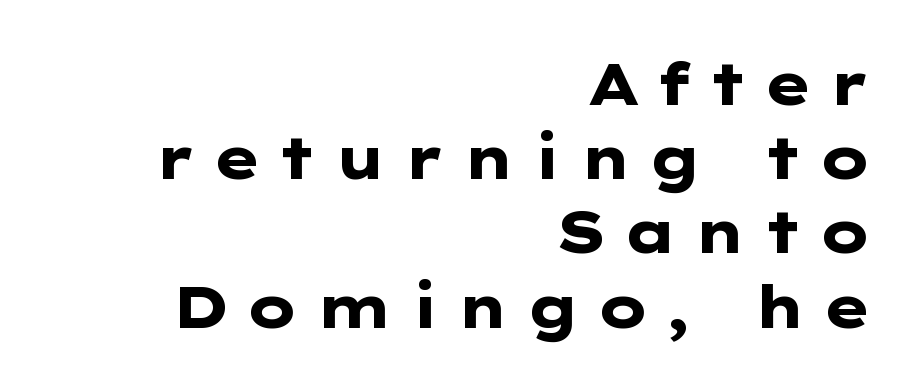
{"serif": "no", "italic": "no", "bold": "yes", "weight": "heavy", "width": "wide", "stroke_contrast": "low", "x_height": "medium", "underline": "no", "align": "right", "line_spacing": "normal", "line_spacing_ratio": 1.28, "letter_spacing": "wide", "letter_spacing_em": 0.25, "glyph_px": 58}
